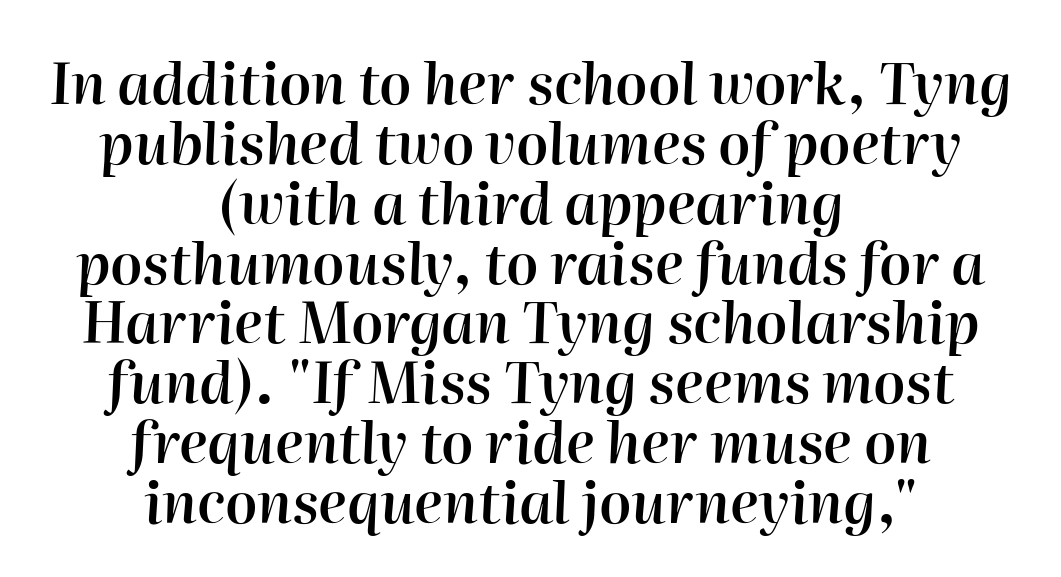
Character widths vary here, with narrow letters taking less room than wide ones. Plain, unruled lines of type. These words are printed semibold, heavier than regular yet not bold. What's the leading like? Squeezed, with rows nearly overlapping. Each word holds together tightly as a unit, with standard inter-letter gaps.
